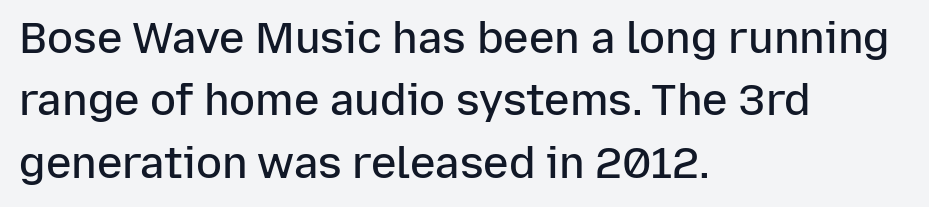
The image shows 43 px semibold sans-serif type, upright; set left-aligned, normal line spacing (1.45x), normal letter spacing, not underlined; low stroke contrast and a medium x-height.
